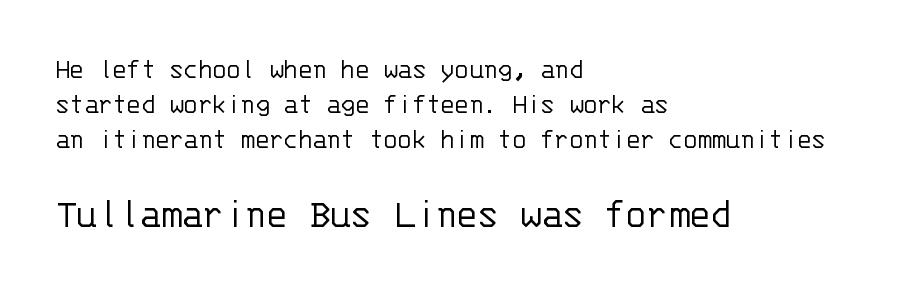
The image shows 43 px light sans-serif type, upright, monospaced; set left-aligned, line spacing 1.2x, normal letter spacing, not underlined; the second (bottom) block is 1.48x larger; low stroke contrast and a large x-height.
